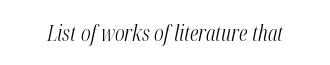
Compared with typical body copy, the letter spacing here is the same. Style check: oblique. Stems here are at most as thick as an everyday book face. Bare-footed words on every line.
